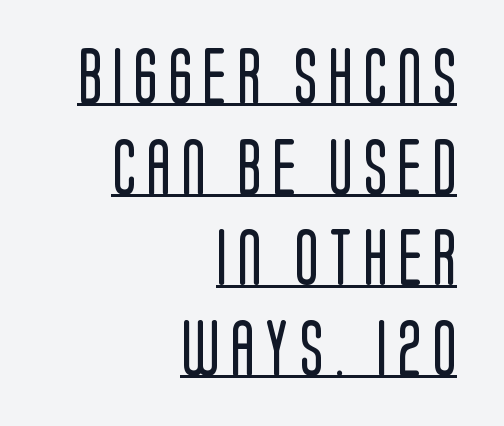
Q: Is the text bold? A: No.
Q: Is the text italic (slanted)? A: No, it is upright.
Q: Is the typeface a serif or a sans-serif typeface? A: Sans-serif.
Q: Is the text underlined? A: Yes.
Q: How is the paragraph aligned? A: Right-aligned.
Q: Is the spacing between lines tight, normal or loose? A: Normal.
Q: Width (condensed, normal, or wide)? A: Condensed.
Q: Stroke contrast? A: Low.
Q: x-height? A: Large.
Q: Monospaced? A: No.
